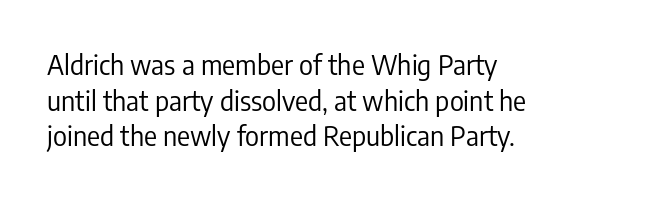
Notice how descenders clear the ascenders below comfortably — that's standard leading. Rule under the text: the space is simply empty. This rendering uses left alignment, leaving the right contour irregular. The type sits square on the baseline with zero lean. The font sits on the lighter half of the weight spectrum, regular included. The gaps between neighbouring characters are ordinary and unremarkable.
